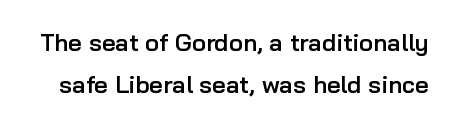
The image shows 24 px text type, upright; set line spacing 1.74x, normal letter spacing, not underlined.
